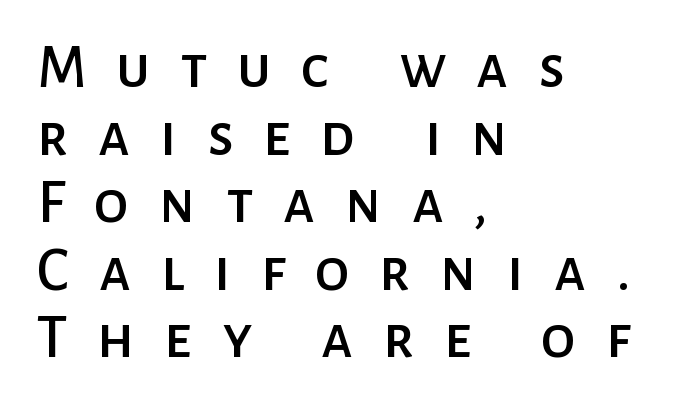
Character widths vary here, with narrow letters taking less room than wide ones. The letters stand upright; this is a roman face. The passage is arranged the way most books set body copy — flush left. The font family rendered here belongs to the sans-serif group. A typesetter would call this leading minimal, almost set solid.
